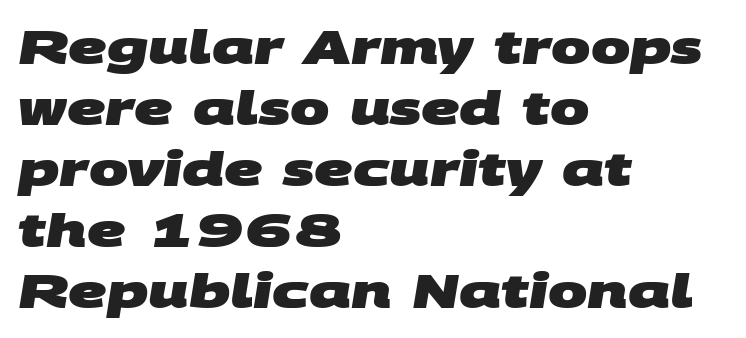
The image shows 47 px heavy, wide sans-serif type; set left-aligned, normal line spacing (1.3x), normal letter spacing, not underlined; medium stroke contrast and a large x-height.
